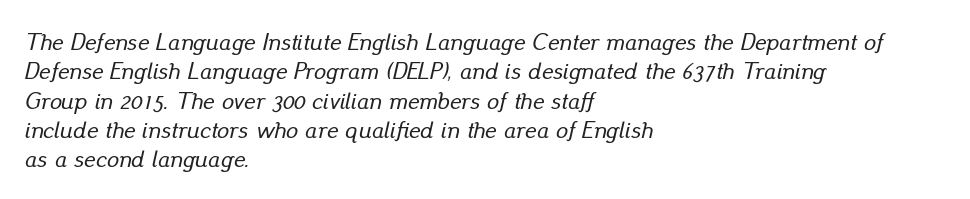
Q: Is the text italic (slanted)? A: Yes, it leans right by about 13 degrees.
Q: Is the text underlined? A: No.
Q: How is the paragraph aligned? A: Left-aligned.
Q: Is the spacing between letters normal or unusually wide? A: Normal.
